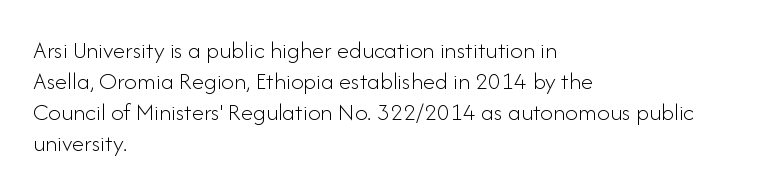
The image shows 25 px text type, upright; set left-aligned, line spacing 1.24x, normal letter spacing, not underlined.
